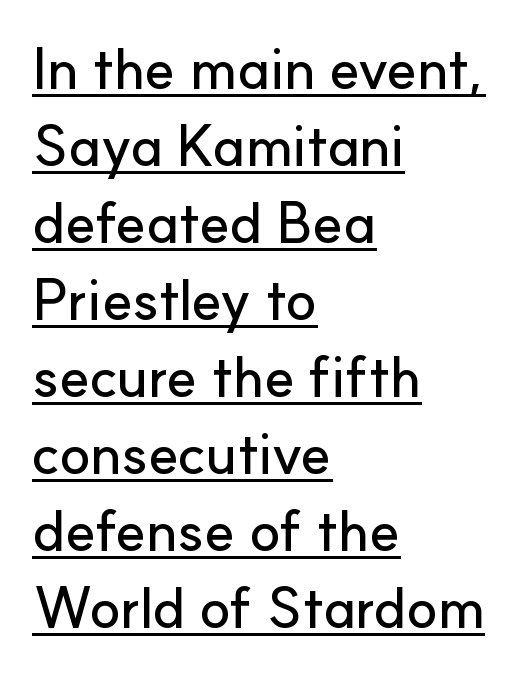
Q: Is the text italic (slanted)? A: No, it is upright.
Q: Is the typeface a serif or a sans-serif typeface? A: Sans-serif.
Q: Is the text underlined? A: Yes.
Q: How is the paragraph aligned? A: Left-aligned.
Q: Is the spacing between letters normal or unusually wide? A: Normal.
Q: Is the spacing between lines tight, normal or loose? A: Normal.
Q: Width (condensed, normal, or wide)? A: Normal.
Q: Stroke contrast? A: Low.
Q: x-height? A: Small.
Q: Monospaced? A: No.
